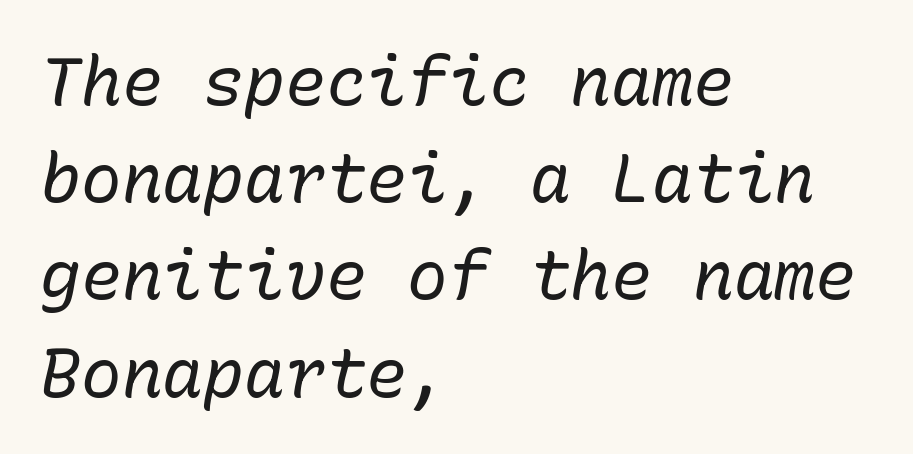
{"italic": "yes", "lean": "right", "slant_degrees": 10, "bold": "no", "weight": "regular", "width": "normal", "stroke_contrast": "low", "x_height": "medium", "monospaced": "yes", "underline": "no", "align": "left", "line_spacing": "normal", "line_spacing_ratio": 1.43, "letter_spacing": "normal", "letter_spacing_em": 0.0, "glyph_px": 68}
